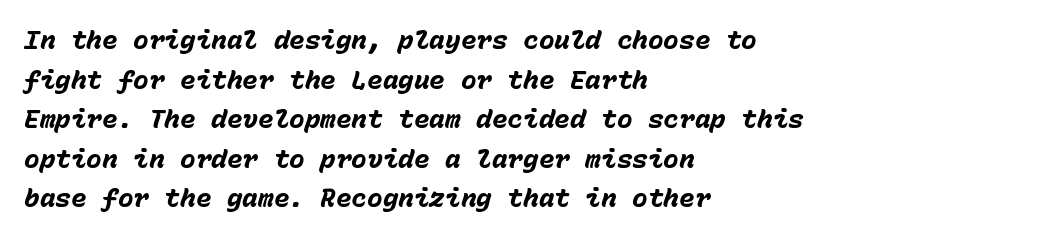
Q: Is the text bold? A: Yes.
Q: Is the text italic (slanted)? A: Yes, it leans right by about 15 degrees.
Q: Is the text underlined? A: No.
Q: How is the paragraph aligned? A: Left-aligned.
Q: Is the spacing between letters normal or unusually wide? A: Normal.
Q: Is the spacing between lines tight, normal or loose? A: Normal.
